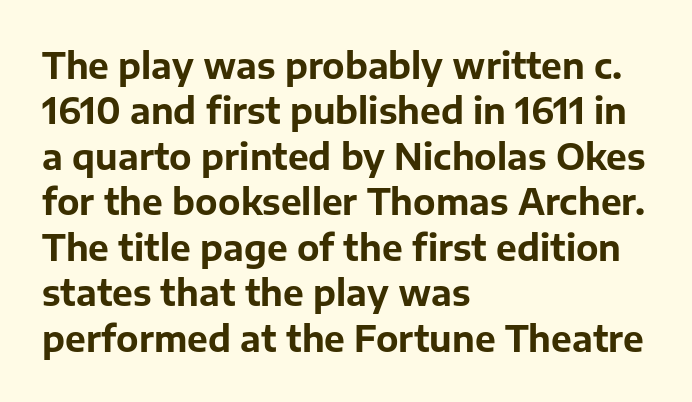
Bare-footed words on every line. The designer left line spacing at the default. Each word holds together tightly as a unit, with standard inter-letter gaps. Is there any slant? The stems are plumb. Here the designer chose a conventional face with non-uniform glyph widths.
